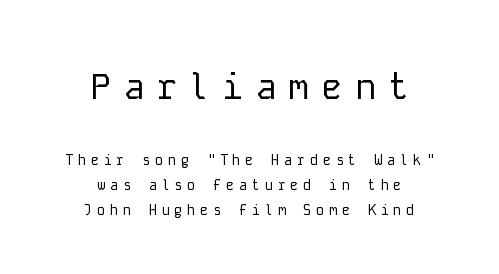
The image shows 36 px regular-weight sans-serif type, upright, monospaced; set centered, line spacing 1.78x, unusually wide letter spacing (+0.32 em), not underlined; the first (top) block is 2.57x larger; low stroke contrast and a medium x-height.
